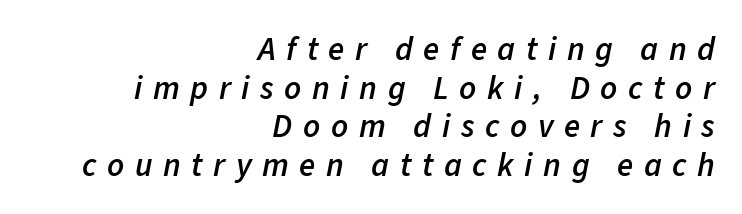
What weight is shown? A semibold, between regular and bold. One-word summary of the alignment: right. Decoration check: the copy has no underline. Do the characters align in a grid? No, the font is proportional. The rendering applies a slant to the glyphs. Observe the wide spacing: letters keep a clear distance from each other.
